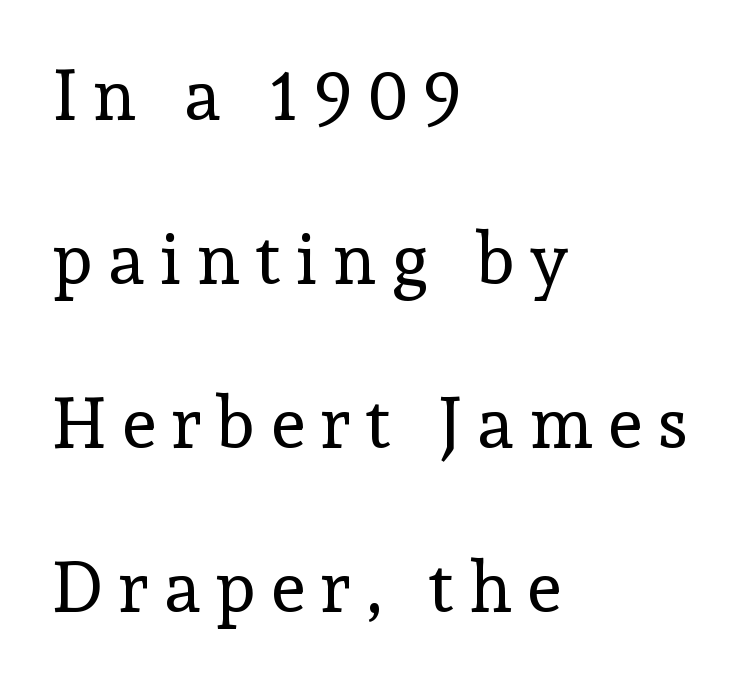
The image shows 71 px regular-weight serif type, upright; set left-aligned, loose line spacing (2.31x), unusually wide letter spacing (+0.22 em), not underlined; a medium x-height.
